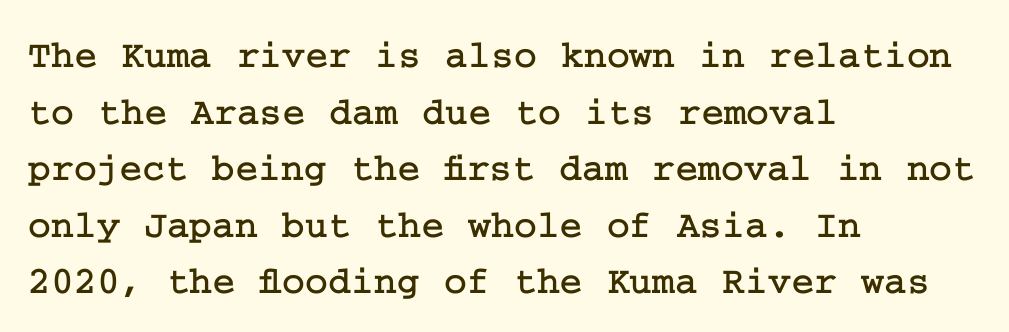
Q: Is the text italic (slanted)? A: No, it is upright.
Q: Is the typeface a serif or a sans-serif typeface? A: Serif.
Q: Is the text underlined? A: No.
Q: How is the paragraph aligned? A: Left-aligned.
Q: Is the spacing between letters normal or unusually wide? A: Normal.
Q: Is the spacing between lines tight, normal or loose? A: Normal.
Q: Width (condensed, normal, or wide)? A: Normal.
Q: Stroke contrast? A: Low.
Q: x-height? A: Medium.
